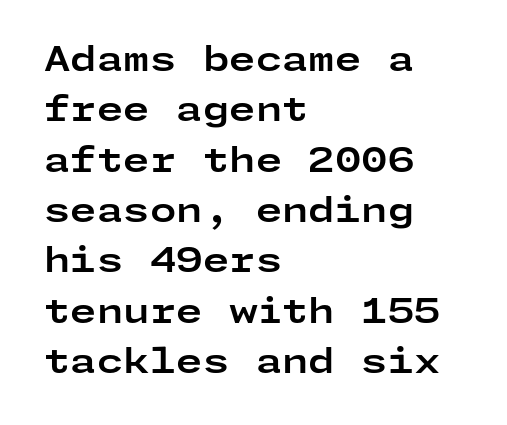
No extra tracking has been applied to these lines. The strokes are fattened all the way to bold. Notice how the stems are strictly vertical — no italics here. No word sits above an underline. The rag falls on the right side of this text block.
